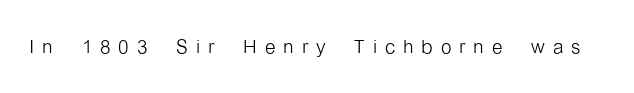
Is the type heavy? It reads as light-to-regular instead. Caption: expanded tracking, letters set apart. Rule under the text: the space is simply empty. Italic: no, the glyphs are upright roman.
